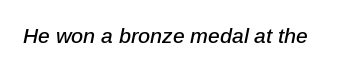
A clean baseline with only descenders dipping below it. Is the letter spacing exaggerated? No — it looks like the ordinary default. Quick note: italic.
